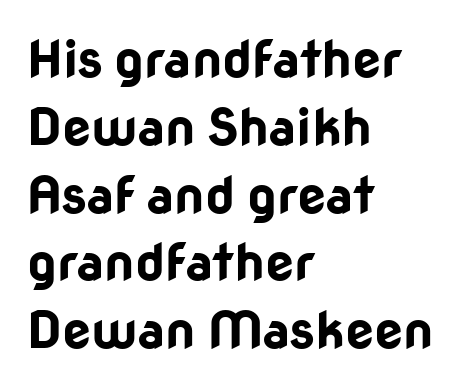
The image shows 51 px bold sans-serif type, upright; set left-aligned, normal line spacing (1.33x), normal letter spacing, not underlined; low stroke contrast and a medium x-height.
